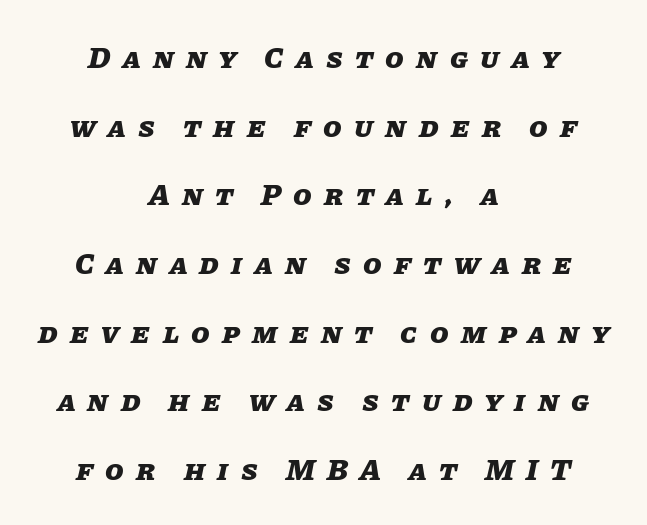
Looking at the ascenders, they clearly lean. Heavy-handed strokes throughout: this text is bold. Interline gaps are noticeably wide in this sample. The string is rendered with underlining switched off. Neither beginnings nor endings align; midpoints do.
